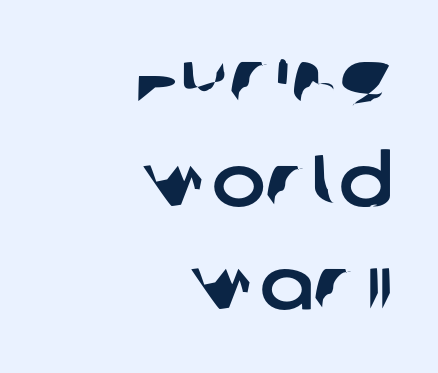
The image shows 72 px sans-serif type; set right-aligned, normal line spacing (1.44x), normal letter spacing, not underlined; low stroke contrast and a large x-height.
